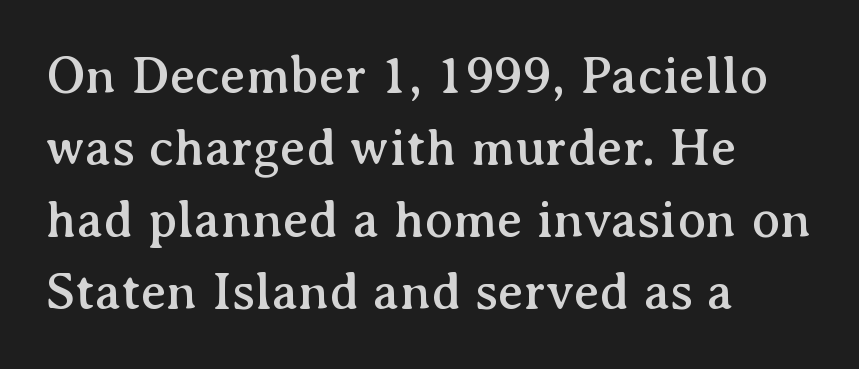
{"serif": "yes", "italic": "no", "width": "normal", "stroke_contrast": "medium", "x_height": "medium", "monospaced": "no", "underline": "no", "align": "left", "line_spacing": "normal", "line_spacing_ratio": 1.36, "letter_spacing": "normal", "letter_spacing_em": 0.0, "glyph_px": 53}
